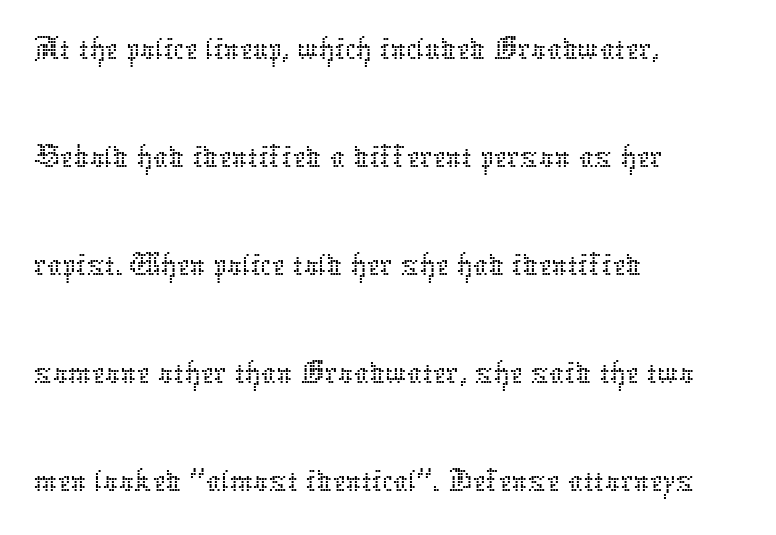
{"italic": "no", "bold": "no", "weight": "thin", "width": "normal", "stroke_contrast": "low", "x_height": "medium", "monospaced": "no", "underline": "no", "align": "left", "line_spacing": "normal", "line_spacing_ratio": 1.46, "letter_spacing": "normal", "letter_spacing_em": 0.0, "glyph_px": 74}
